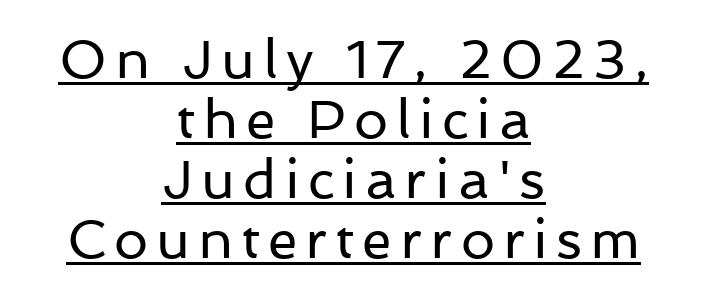
Q: Is the text bold? A: No.
Q: Is the text italic (slanted)? A: No, it is upright.
Q: Is the typeface a serif or a sans-serif typeface? A: Sans-serif.
Q: Is the text underlined? A: Yes.
Q: How is the paragraph aligned? A: Centered.
Q: Is the spacing between lines tight, normal or loose? A: Tight.
Q: Width (condensed, normal, or wide)? A: Normal.
Q: Stroke contrast? A: Low.
Q: x-height? A: Medium.
Q: Monospaced? A: No.
